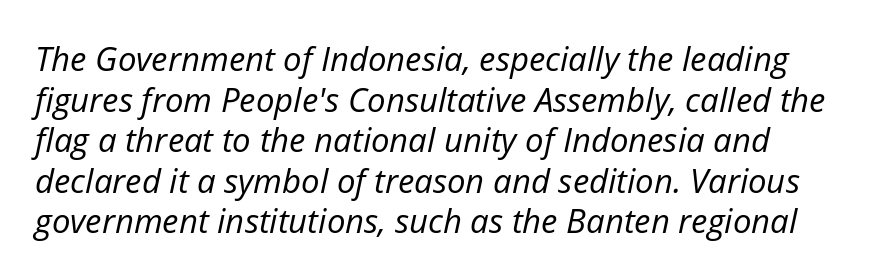
{"italic": "yes", "lean": "right", "slant_degrees": 12, "bold": "no", "weight": "regular", "width": "normal", "stroke_contrast": "low", "x_height": "medium", "monospaced": "no", "underline": "no", "line_spacing_ratio": 1.23, "letter_spacing": "normal", "letter_spacing_em": 0.0, "glyph_px": 33}
